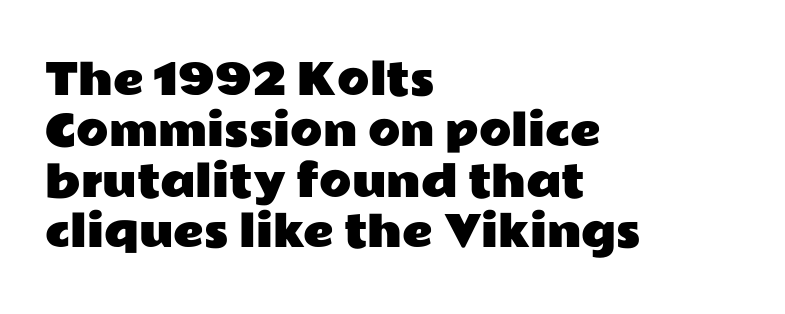
Q: Is the text italic (slanted)? A: No, it is upright.
Q: Is the typeface a serif or a sans-serif typeface? A: Sans-serif.
Q: Is the text underlined? A: No.
Q: How is the paragraph aligned? A: Left-aligned.
Q: Is the spacing between letters normal or unusually wide? A: Normal.
Q: Width (condensed, normal, or wide)? A: Wide.
Q: Stroke contrast? A: Low.
Q: x-height? A: Medium.
Q: Monospaced? A: No.
